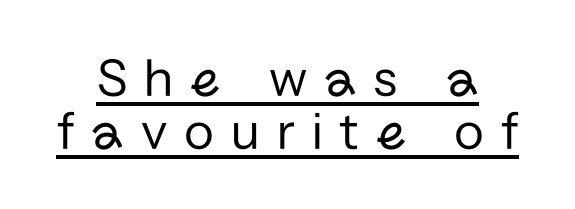
The image shows 55 px regular-weight sans-serif type, upright; set centered, tight line spacing (0.97x), unusually wide letter spacing (+0.31 em), underlined; low stroke contrast and a medium x-height.
